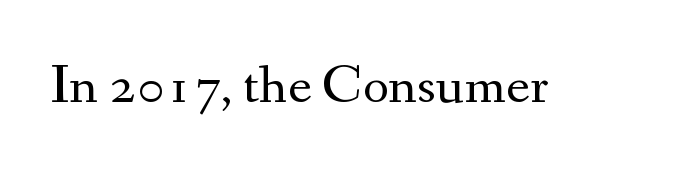
Caption: standard tracking, unaltered. This sample has the flowing, uneven cadence of proportional lettering. A quiet, ordinary-to-light weight characterises the typeface. The type family on display is of the serif kind. The font's upright variant was chosen for this text.
